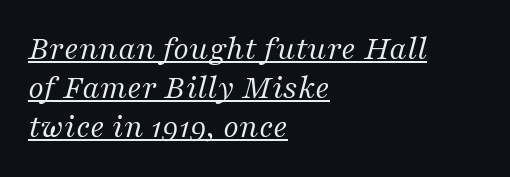
The designer dialed line spacing down below the default. The typeface chosen for these lines features serifs. The compositor pushed each line to the left boundary. Think of a printed novel: that variable character pitch is what you see here.
